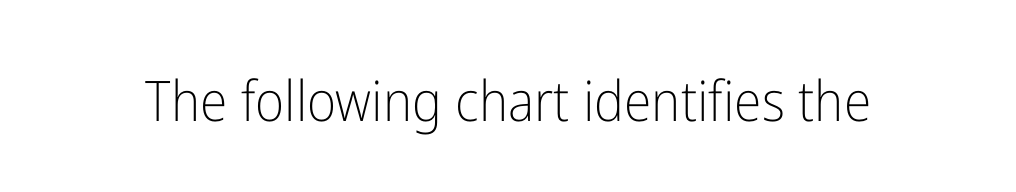
Q: Is the text bold? A: No.
Q: Is the text italic (slanted)? A: No, it is upright.
Q: Is the typeface a serif or a sans-serif typeface? A: Sans-serif.
Q: Is the text underlined? A: No.
Q: Is the spacing between letters normal or unusually wide? A: Normal.
Q: Width (condensed, normal, or wide)? A: Condensed.
Q: Stroke contrast? A: Low.
Q: x-height? A: Medium.
Q: Monospaced? A: No.
